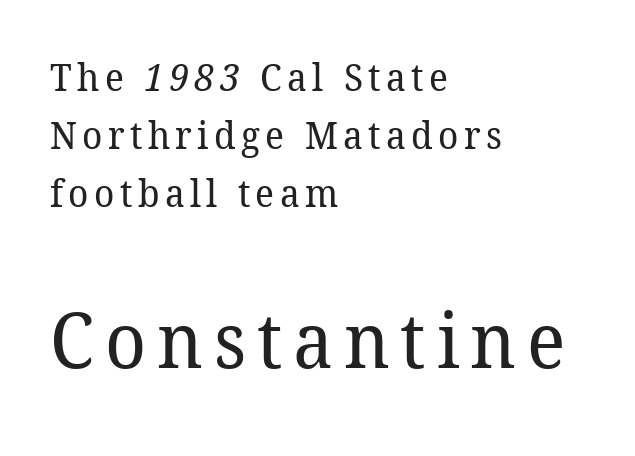
Q: Is the text bold? A: No.
Q: Is the typeface a serif or a sans-serif typeface? A: Serif.
Q: Is the text underlined? A: No.
Q: How is the paragraph aligned? A: Left-aligned.
Q: Is the spacing between lines tight, normal or loose? A: Normal.
Q: Which block of text is set in a larger size, the first (top) or the second (bottom)? A: The second (bottom) one.
Q: Width (condensed, normal, or wide)? A: Normal.
Q: Stroke contrast? A: Low.
Q: x-height? A: Medium.
Q: Monospaced? A: No.
